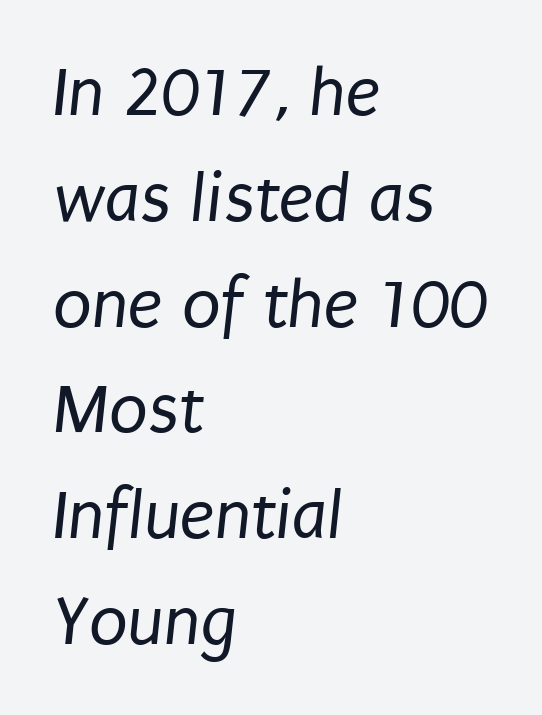
Q: Is the text bold? A: No.
Q: Is the typeface a serif or a sans-serif typeface? A: Sans-serif.
Q: Is the text underlined? A: No.
Q: How is the paragraph aligned? A: Left-aligned.
Q: Is the spacing between letters normal or unusually wide? A: Normal.
Q: Is the spacing between lines tight, normal or loose? A: Normal.
Q: Width (condensed, normal, or wide)? A: Condensed.
Q: Stroke contrast? A: Low.
Q: x-height? A: Large.
Q: Monospaced? A: No.
